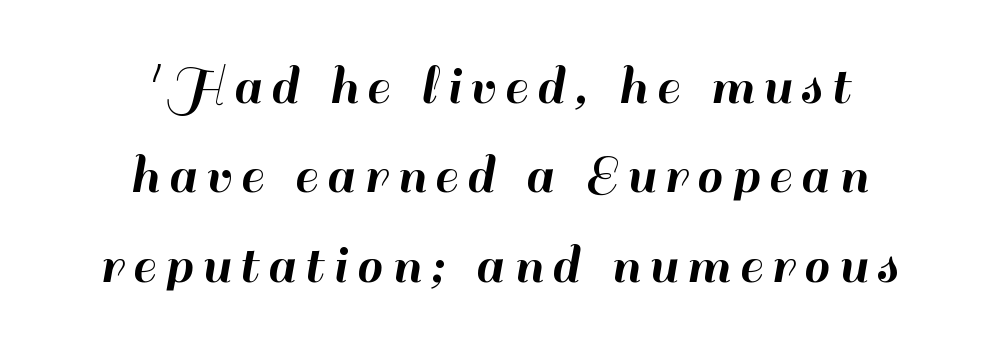
Q: Is the text italic (slanted)? A: Yes.
Q: Is the typeface a serif or a sans-serif typeface? A: Sans-serif.
Q: Is the text underlined? A: No.
Q: How is the paragraph aligned? A: Centered.
Q: Is the spacing between lines tight, normal or loose? A: Normal.
Q: Width (condensed, normal, or wide)? A: Normal.
Q: Stroke contrast? A: High.
Q: x-height? A: Small.
Q: Monospaced? A: No.
